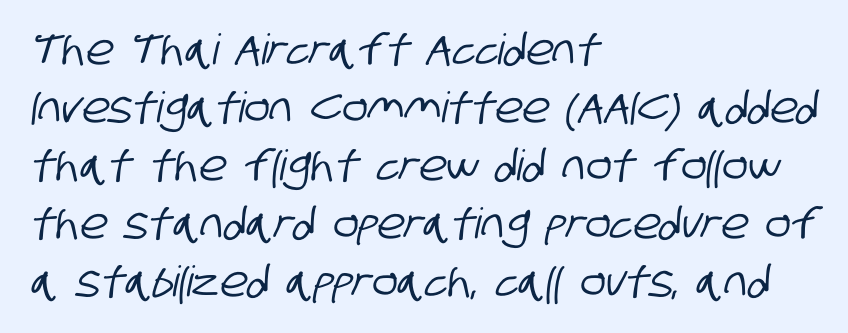
The image shows 42 px condensed sans-serif type; set left-aligned, normal line spacing (1.38x), normal letter spacing, not underlined; low stroke contrast and a large x-height.
